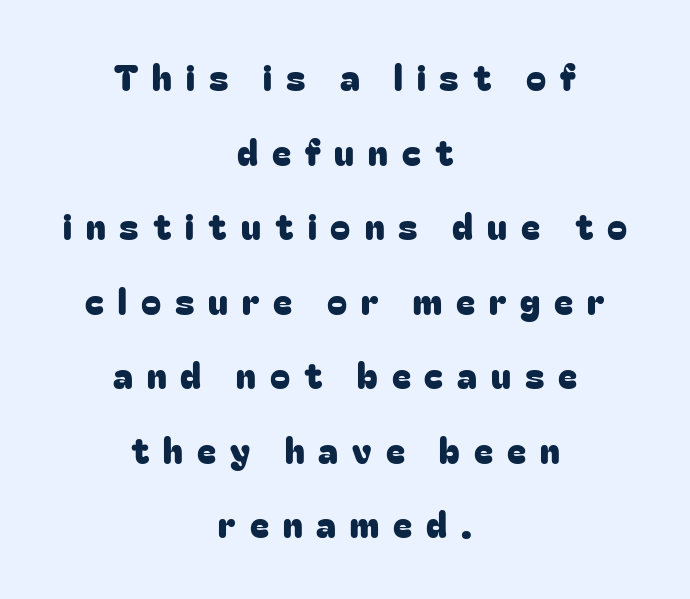
The image shows 36 px sans-serif type, upright; set centered, loose line spacing (2.07x), unusually wide letter spacing (+0.39 em), not underlined; low stroke contrast and a medium x-height.
